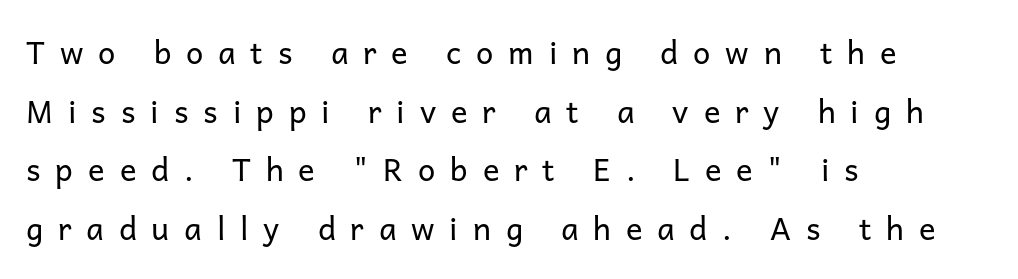
A typesetter would call this proportional, since set widths differ per character. Quick note: underline off. Each word looks stretched out because of the extra space between its letters. Every row of glyphs begins at an identical x-position on the left.
